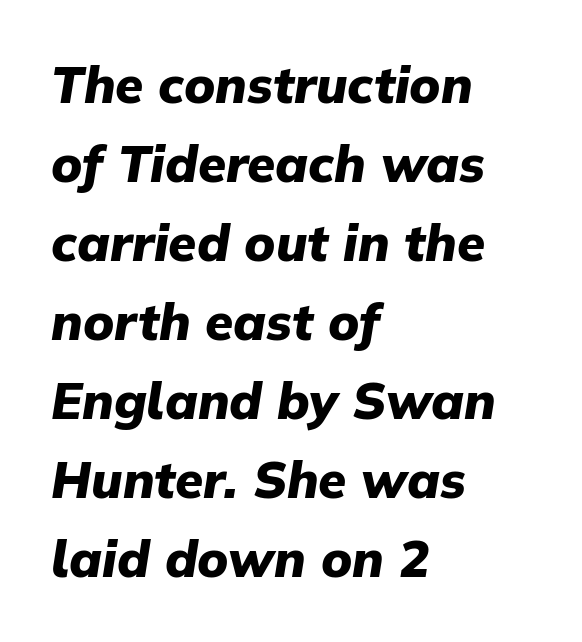
Decoration check: the copy has no underline. These lines are rendered in a variable-pitch font. This rendering leaves character spacing at its baseline value. Typographic density is high because the face is bold. These lines were composed using italics.
